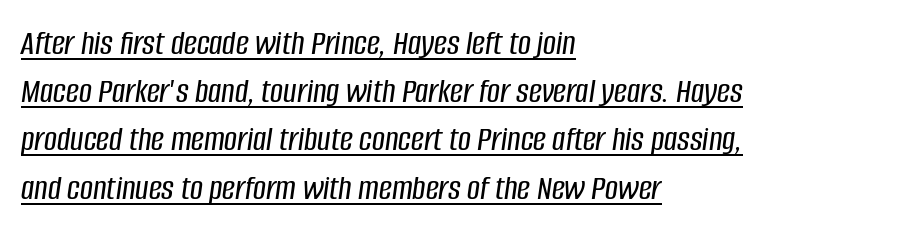
Spacing verdict: proportional, widths tailored to each character. The passage shown is underscored from start to finish. Standard letterfit; no display-style spreading of the glyphs. How would I describe the line gaps? Plain and ordinary. Posture: slanted.
